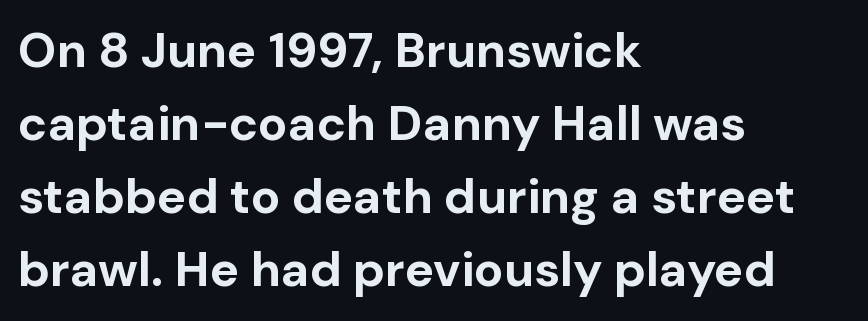
{"serif": "no", "italic": "no", "bold": "yes", "weight": "bold", "width": "normal", "stroke_contrast": "low", "x_height": "medium", "monospaced": "no", "underline": "no", "align": "left", "line_spacing": "normal", "line_spacing_ratio": 1.49, "letter_spacing": "normal", "letter_spacing_em": 0.0, "glyph_px": 49}
